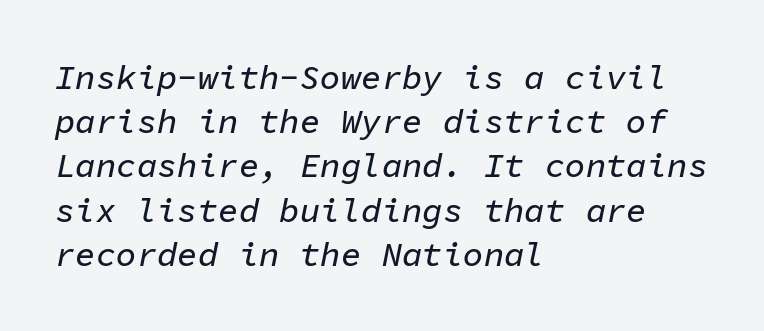
Q: Is the text italic (slanted)? A: Yes, it leans right by about 11 degrees.
Q: Is the text underlined? A: No.
Q: How is the paragraph aligned? A: Left-aligned.
Q: Is the spacing between letters normal or unusually wide? A: Normal.
Q: Is the spacing between lines tight, normal or loose? A: Normal.
Q: Width (condensed, normal, or wide)? A: Normal.
Q: Stroke contrast? A: Low.
Q: x-height? A: Medium.
Q: Monospaced? A: Yes.
